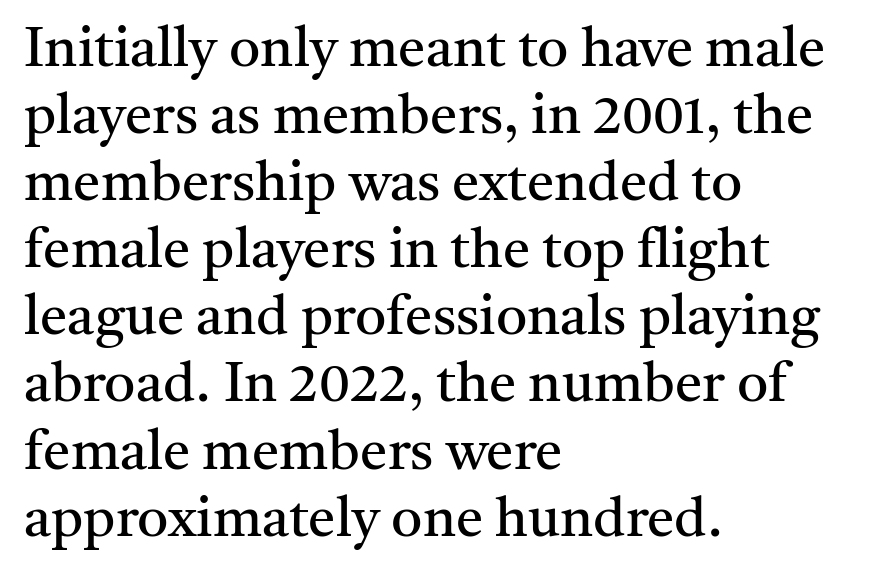
The image shows 55 px regular-weight serif type, upright; set left-aligned, line spacing 1.22x, normal letter spacing, not underlined; medium stroke contrast and a medium x-height.
